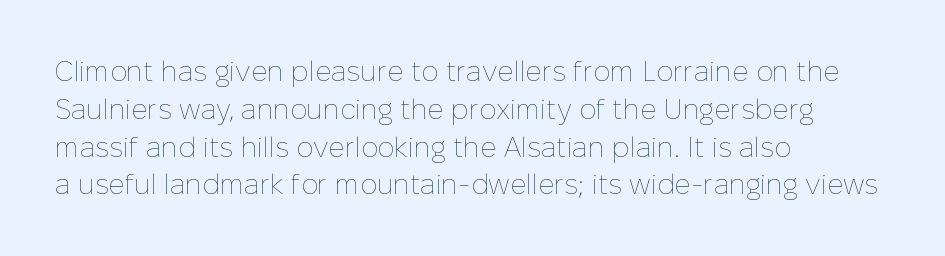
The image shows 28 px thin type, upright; set left-aligned, normal line spacing (1.35x), normal letter spacing, not underlined; low stroke contrast and a medium x-height.
